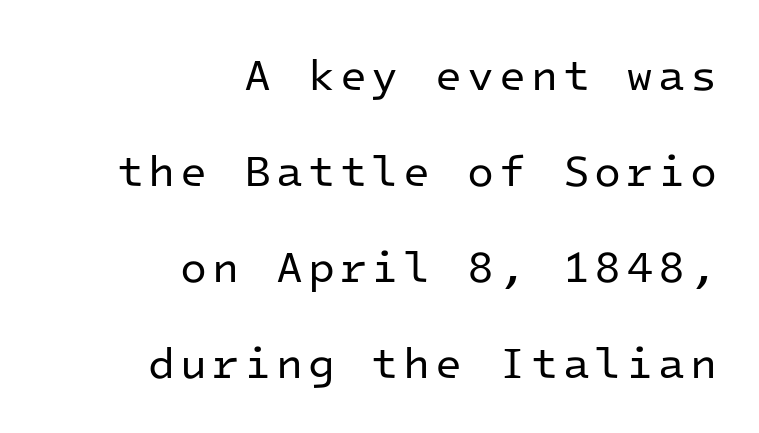
Q: Is the text bold? A: No.
Q: Is the text italic (slanted)? A: No, it is upright.
Q: Is the typeface a serif or a sans-serif typeface? A: Sans-serif.
Q: Is the text underlined? A: No.
Q: How is the paragraph aligned? A: Right-aligned.
Q: Is the spacing between lines tight, normal or loose? A: Loose.
Q: Width (condensed, normal, or wide)? A: Normal.
Q: Stroke contrast? A: Low.
Q: x-height? A: Medium.
Q: Monospaced? A: Yes.
